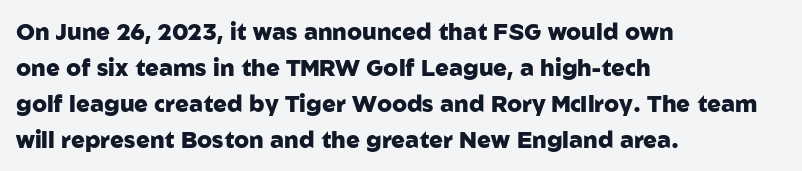
Q: Is the text bold? A: Yes.
Q: Is the text italic (slanted)? A: No, it is upright.
Q: Is the text underlined? A: No.
Q: How is the paragraph aligned? A: Left-aligned.
Q: Is the spacing between letters normal or unusually wide? A: Normal.
Q: Is the spacing between lines tight, normal or loose? A: Normal.
